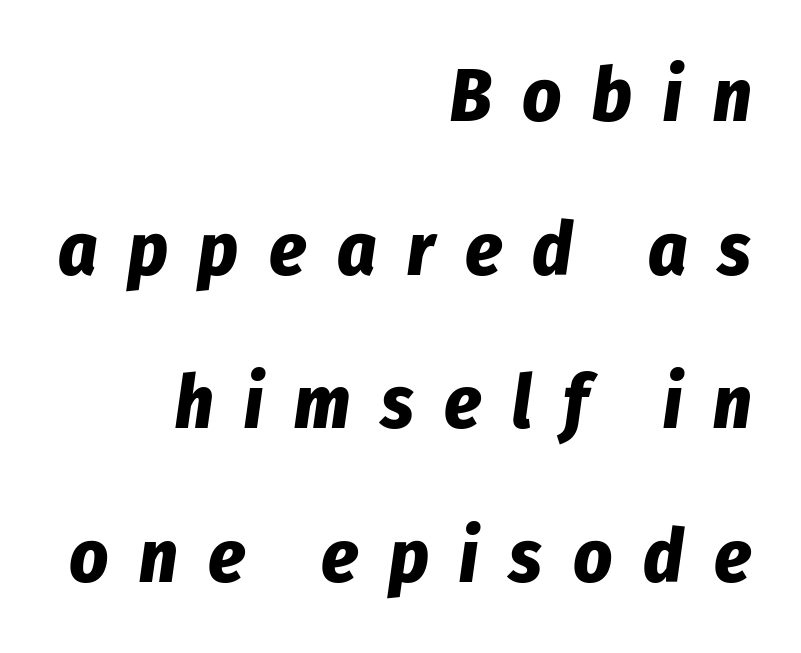
Q: Is the text bold? A: Yes.
Q: Is the text italic (slanted)? A: Yes, it leans right by about 8 degrees.
Q: Is the text underlined? A: No.
Q: How is the paragraph aligned? A: Right-aligned.
Q: Is the spacing between letters normal or unusually wide? A: Unusually wide.
Q: Is the spacing between lines tight, normal or loose? A: Loose.
Q: Width (condensed, normal, or wide)? A: Condensed.
Q: Stroke contrast? A: Low.
Q: x-height? A: Medium.
Q: Monospaced? A: No.
